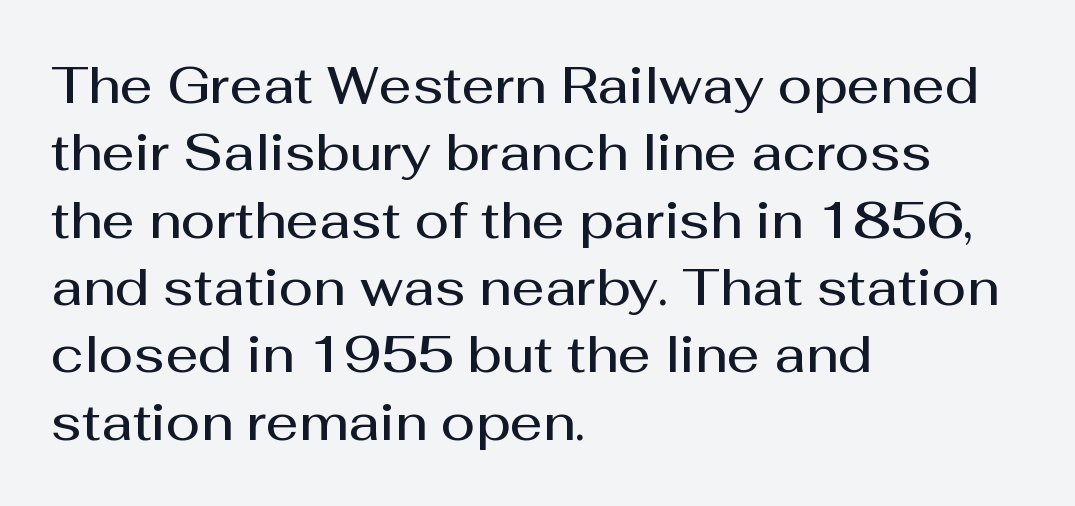
The image shows 51 px semibold sans-serif type, upright; set left-aligned, normal line spacing (1.32x), normal letter spacing, not underlined; medium stroke contrast and a medium x-height.
